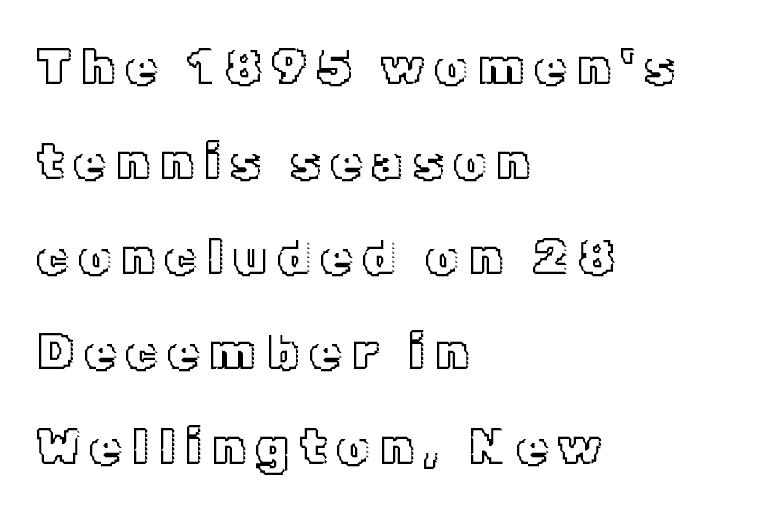
Honestly, the rows look like they've been pulled way apart. A typesetter would mark this as roman, not italic. This sample has the flowing, uneven cadence of proportional lettering. The passage shown has open, widely tracked lettering throughout. Bare-footed words on every line. Teacher's note: observe the even left margin — that is flush-left alignment.
